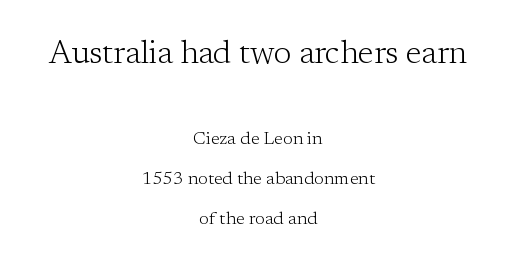
The image shows 32 px light serif type, upright; set centered, loose line spacing (2.21x), normal letter spacing, not underlined; the first (top) block is 1.78x larger; low stroke contrast and a medium x-height.
